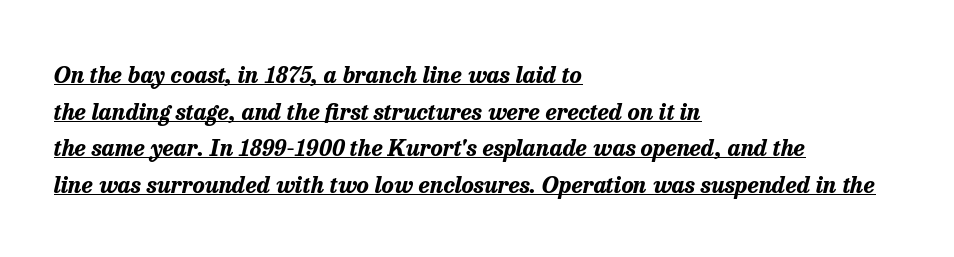
Q: Is the text bold? A: Yes.
Q: Is the text italic (slanted)? A: Yes, it leans right by about 13 degrees.
Q: Is the text underlined? A: Yes.
Q: How is the paragraph aligned? A: Left-aligned.
Q: Is the spacing between letters normal or unusually wide? A: Normal.
Q: Is the spacing between lines tight, normal or loose? A: Normal.
